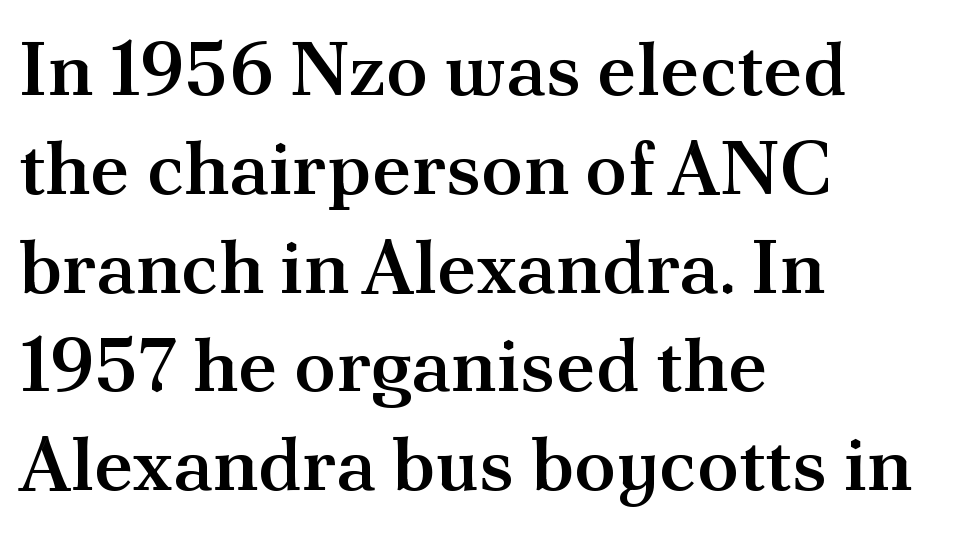
Q: Is the text bold? A: Semi-bold.
Q: Is the text italic (slanted)? A: No, it is upright.
Q: Is the typeface a serif or a sans-serif typeface? A: Serif.
Q: Is the text underlined? A: No.
Q: How is the paragraph aligned? A: Left-aligned.
Q: Is the spacing between letters normal or unusually wide? A: Normal.
Q: Is the spacing between lines tight, normal or loose? A: Normal.
Q: Width (condensed, normal, or wide)? A: Normal.
Q: Stroke contrast? A: Medium.
Q: x-height? A: Small.
Q: Monospaced? A: No.
